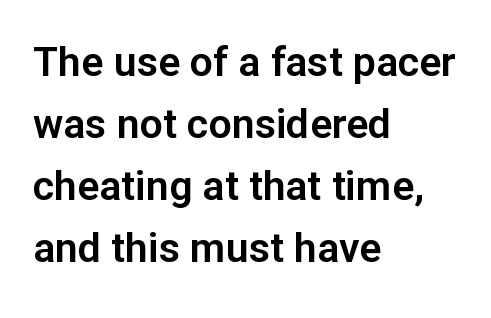
How are the letters spaced? Ordinarily, with no added tracking. A typesetter would call this leading conventional body-copy spacing. Just letters on the line, the space beneath them empty. The face used here is a sans, in the tradition of grotesques and geometrics. The passage shown is typed in a proportional face where columns would drift. Posture: straight, roman, zero tilt.
